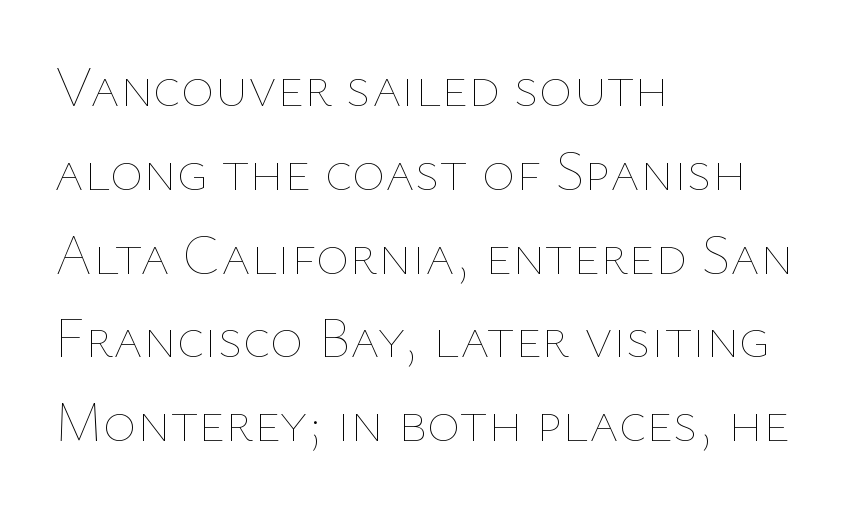
Q: Is the text bold? A: No.
Q: Is the text italic (slanted)? A: No, it is upright.
Q: Is the text underlined? A: No.
Q: How is the paragraph aligned? A: Left-aligned.
Q: Is the spacing between letters normal or unusually wide? A: Normal.
Q: Is the spacing between lines tight, normal or loose? A: Normal.
Q: Width (condensed, normal, or wide)? A: Normal.
Q: Stroke contrast? A: Low.
Q: x-height? A: Medium.
Q: Monospaced? A: No.
